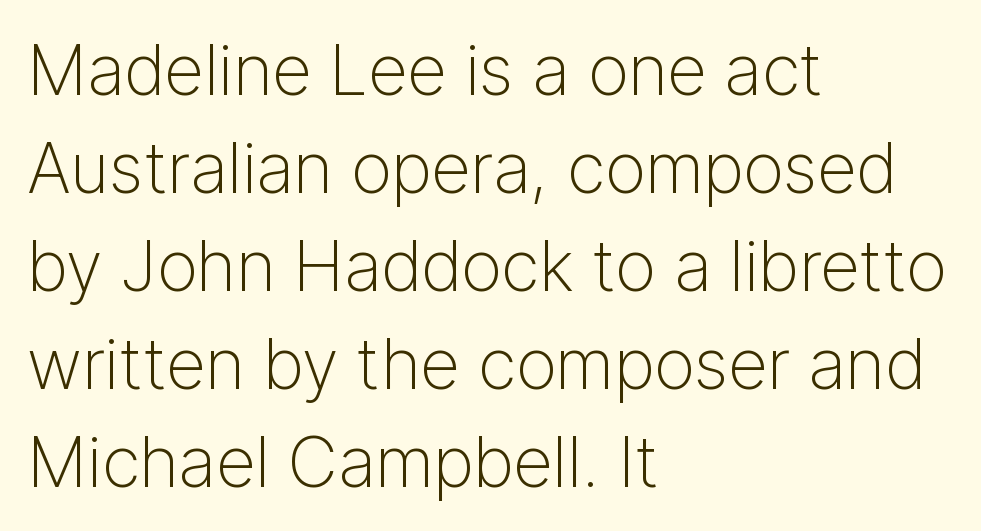
{"serif": "no", "italic": "no", "bold": "no", "weight": "light", "width": "normal", "stroke_contrast": "low", "x_height": "medium", "monospaced": "no", "underline": "no", "align": "left", "line_spacing": "normal", "line_spacing_ratio": 1.4, "letter_spacing": "normal", "letter_spacing_em": 0.0, "glyph_px": 70}
